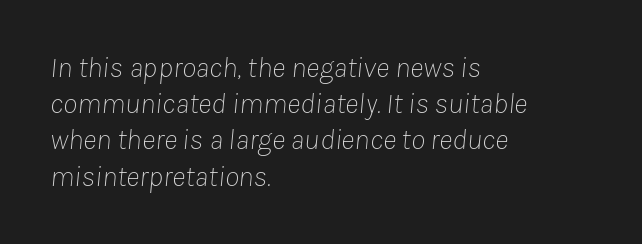
The image shows 29 px thin type, italic (leaning right); set left-aligned, normal line spacing (1.25x), normal letter spacing, not underlined; low stroke contrast and a medium x-height.
